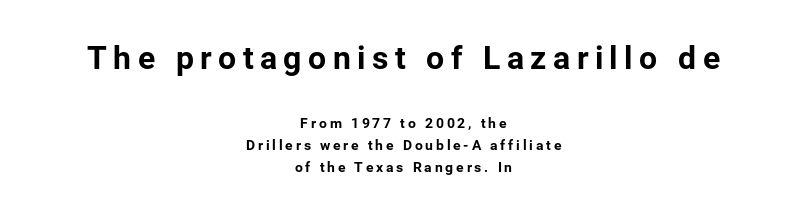
Q: Is the text bold? A: Yes.
Q: Is the text italic (slanted)? A: No, it is upright.
Q: Is the typeface a serif or a sans-serif typeface? A: Sans-serif.
Q: Is the text underlined? A: No.
Q: How is the paragraph aligned? A: Centered.
Q: Is the spacing between letters normal or unusually wide? A: Unusually wide.
Q: Is the spacing between lines tight, normal or loose? A: Normal.
Q: Which block of text is set in a larger size, the first (top) or the second (bottom)? A: The first (top) one.
Q: Width (condensed, normal, or wide)? A: Normal.
Q: Stroke contrast? A: Low.
Q: x-height? A: Medium.
Q: Monospaced? A: No.
